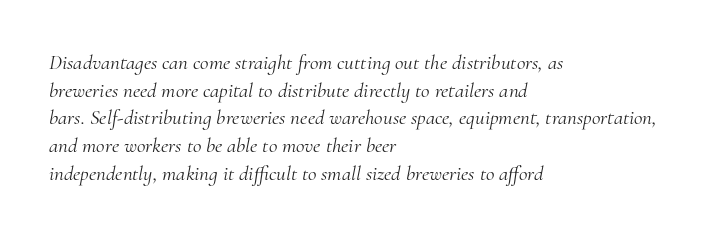
The image shows 21 px text type, italic (leaning right); set left-aligned, normal line spacing (1.32x), normal letter spacing, not underlined.
